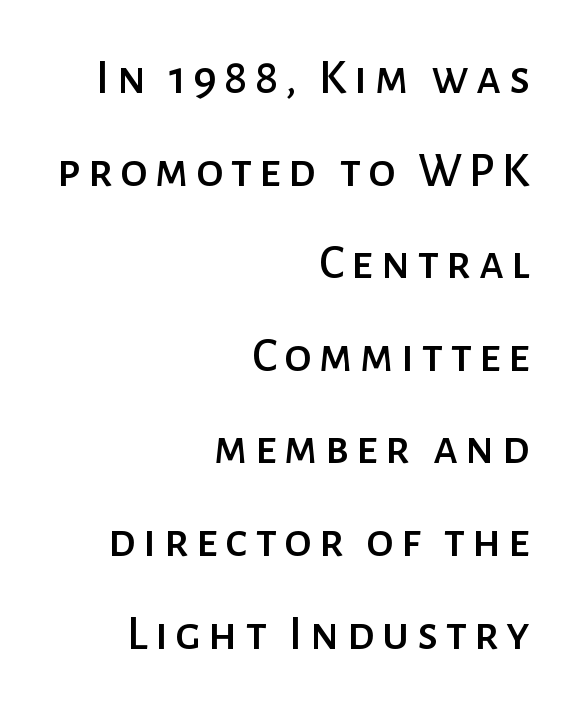
The image shows 49 px sans-serif type, upright; set right-aligned, line spacing 1.89x, not underlined; low stroke contrast and a medium x-height.
